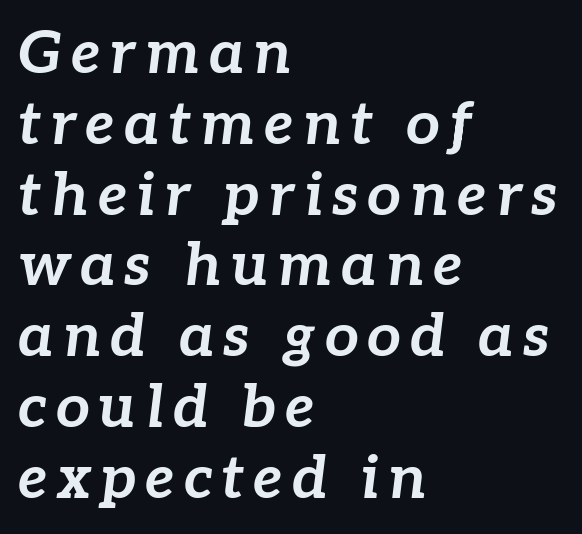
{"italic": "yes", "lean": "right", "slant_degrees": 7, "bold": "yes", "weight": "bold", "width": "normal", "stroke_contrast": "low", "x_height": "medium", "monospaced": "no", "underline": "no", "align": "left", "line_spacing_ratio": 1.18, "glyph_px": 60}
